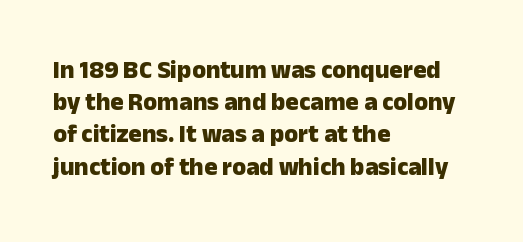
Q: Is the text bold? A: Yes.
Q: Is the text italic (slanted)? A: No, it is upright.
Q: Is the text underlined? A: No.
Q: How is the paragraph aligned? A: Left-aligned.
Q: Is the spacing between letters normal or unusually wide? A: Normal.
Q: Is the spacing between lines tight, normal or loose? A: Normal.
